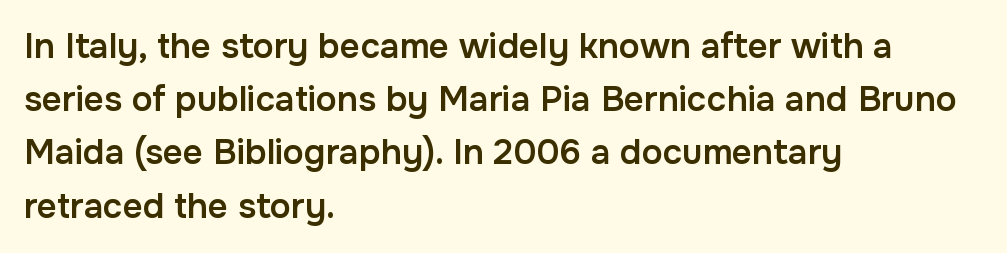
{"serif": "no", "italic": "no", "bold": "semi", "weight": "semibold", "width": "normal", "stroke_contrast": "low", "x_height": "medium", "monospaced": "no", "underline": "no", "align": "left", "line_spacing": "normal", "line_spacing_ratio": 1.52, "letter_spacing": "normal", "letter_spacing_em": 0.0, "glyph_px": 35}
